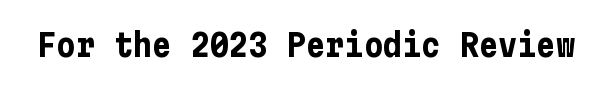
{"serif": "no", "italic": "no", "bold": "yes", "weight": "bold", "width": "condensed", "stroke_contrast": "low", "x_height": "medium", "underline": "no", "letter_spacing": "normal", "letter_spacing_em": 0.0, "glyph_px": 32}
